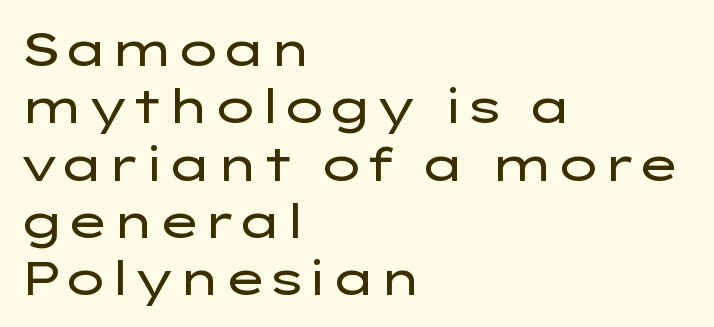
{"serif": "no", "italic": "no", "bold": "no", "weight": "regular", "width": "wide", "stroke_contrast": "low", "x_height": "medium", "monospaced": "no", "underline": "no", "align": "left", "line_spacing_ratio": 1.22, "letter_spacing": "normal", "letter_spacing_em": 0.0, "glyph_px": 47}
